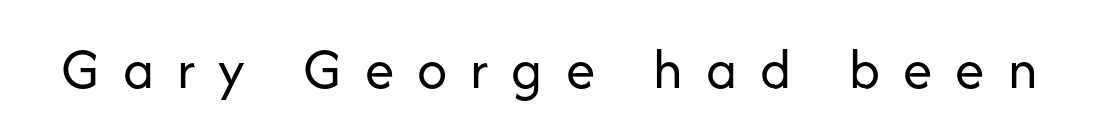
The type family on display is of the sans-serif kind. When letters stand straight like this, we call the style roman or upright. Type without underlining. No letter is thick-stroked: the sample isn't bold. The rendering uses natural spacing where letterforms have individual widths. Caption: expanded tracking, letters set apart.
